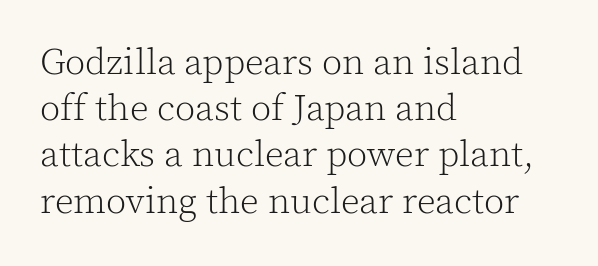
{"serif": "yes", "italic": "no", "bold": "no", "weight": "light", "width": "normal", "x_height": "medium", "monospaced": "no", "underline": "no", "align": "left", "line_spacing": "normal", "line_spacing_ratio": 1.25, "letter_spacing": "normal", "letter_spacing_em": 0.0, "glyph_px": 37}
